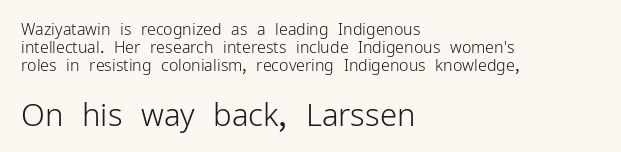
The image shows 31 px light sans-serif type, upright; set left-aligned, tight line spacing (1.11x), normal letter spacing, not underlined; the second (bottom) block is 1.94x larger; low stroke contrast and a medium x-height.
